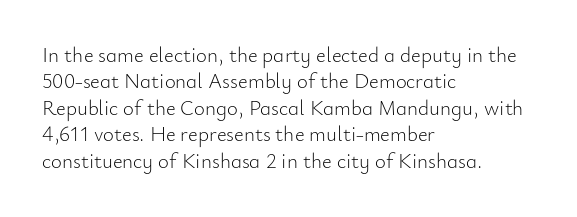
The rendering uses a moderate line-height, typical for paragraphs. Only glyphs here, with clear space below each row. The passage is arranged the way most books set body copy — flush left. Spacing between characters is what you'd get straight out of the box.
